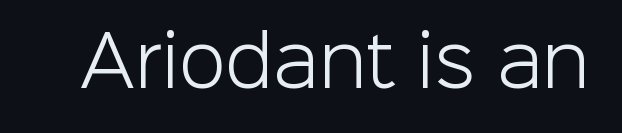
The image shows 68 px light sans-serif type, upright; set normal letter spacing, not underlined; low stroke contrast and a medium x-height.
